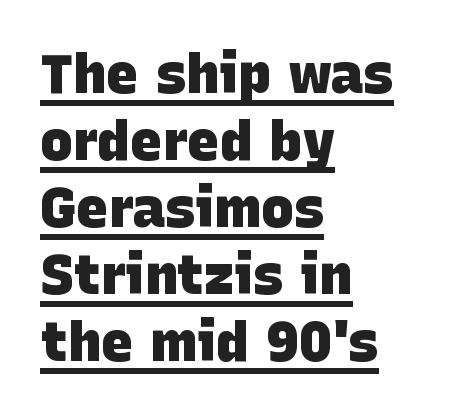
{"serif": "no", "bold": "yes", "weight": "heavy", "width": "normal", "stroke_contrast": "low", "x_height": "large", "monospaced": "no", "underline": "yes", "align": "left", "line_spacing_ratio": 1.22, "letter_spacing": "normal", "letter_spacing_em": 0.0, "glyph_px": 55}
